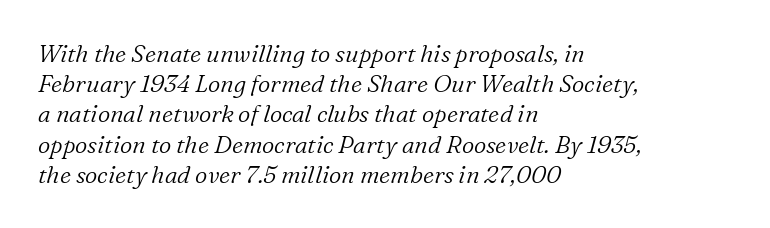
The image shows 24 px text type, italic (leaning right); set left-aligned, normal line spacing (1.26x), normal letter spacing, not underlined.
